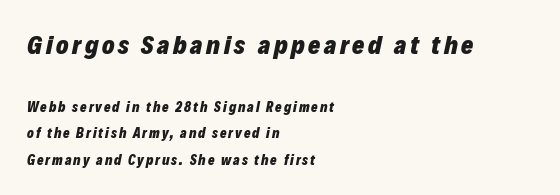
The image shows 26 px bold type, italic (leaning right); set left-aligned, line spacing 1.89x, not underlined; the first (top) block is 1.86x larger.
